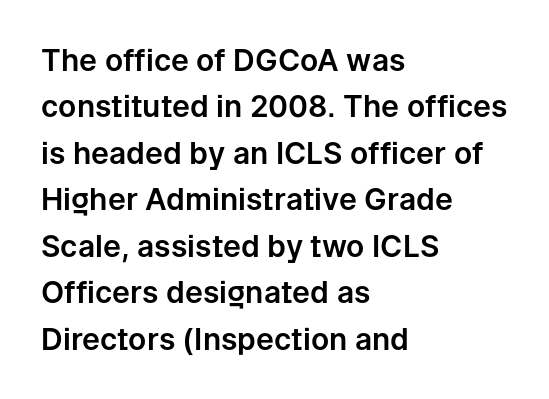
The image shows 30 px sans-serif type, upright; set left-aligned, normal line spacing (1.55x), normal letter spacing, not underlined; low stroke contrast and a medium x-height.
